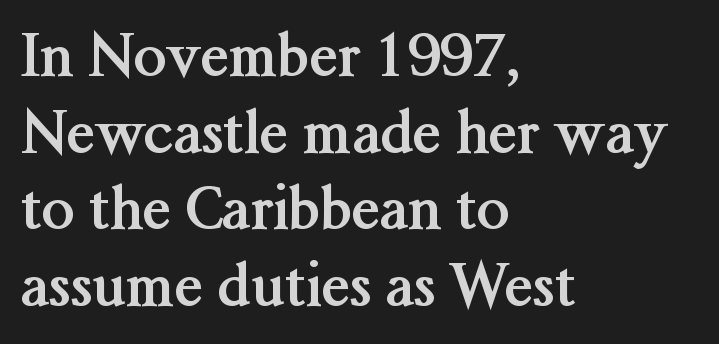
This sample is left-justified, so line endings fall wherever the words run out. This sample keeps an unexceptional amount of space between lines. The space directly below the letters is spotless. Strokes here are thick enough to call this a true bold. These lines are composed in type with serifs.
